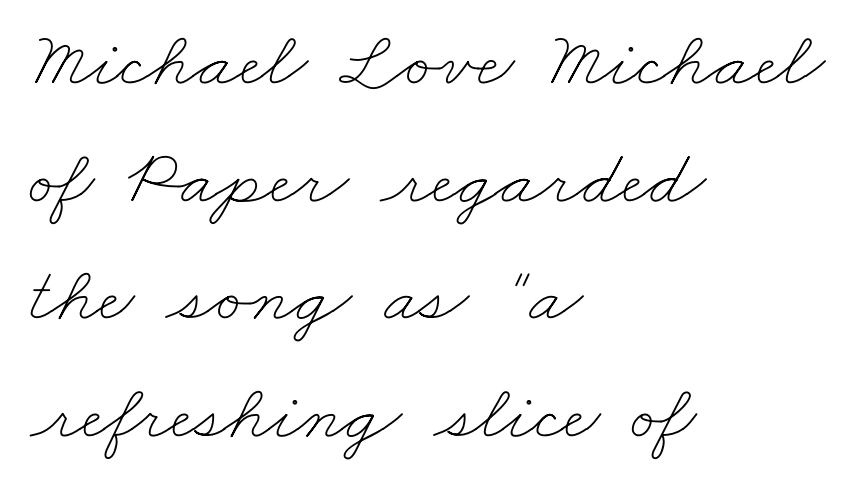
Q: Is the text bold? A: No.
Q: Is the text underlined? A: No.
Q: How is the paragraph aligned? A: Left-aligned.
Q: Is the spacing between letters normal or unusually wide? A: Normal.
Q: Is the spacing between lines tight, normal or loose? A: Normal.
Q: Width (condensed, normal, or wide)? A: Wide.
Q: Stroke contrast? A: Low.
Q: x-height? A: Small.
Q: Monospaced? A: No.
